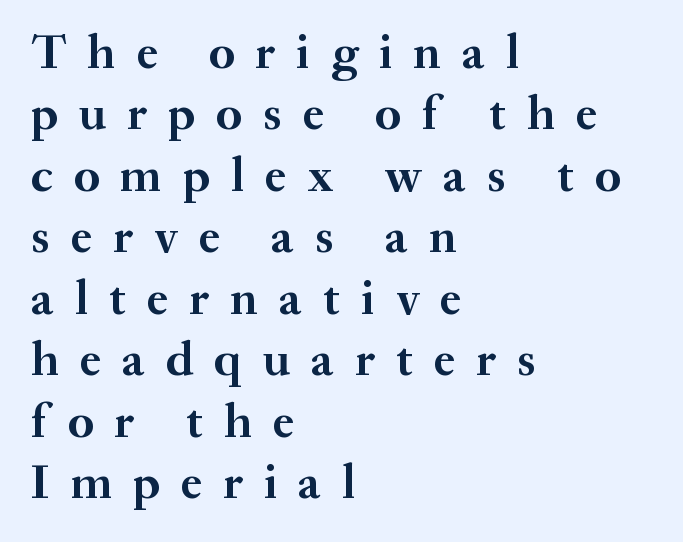
The image shows 48 px semibold serif type, upright; set left-aligned, normal line spacing (1.28x), unusually wide letter spacing (+0.44 em), not underlined; medium stroke contrast and a small x-height.
